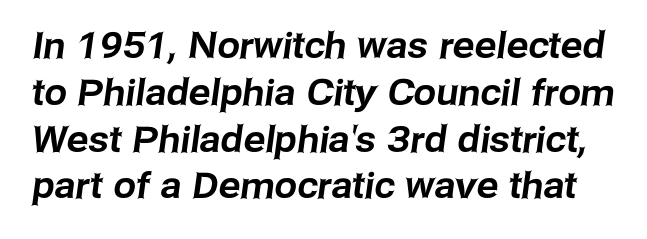
Q: Is the typeface a serif or a sans-serif typeface? A: Sans-serif.
Q: Is the text underlined? A: No.
Q: Is the spacing between letters normal or unusually wide? A: Normal.
Q: Is the spacing between lines tight, normal or loose? A: Normal.
Q: Width (condensed, normal, or wide)? A: Normal.
Q: Stroke contrast? A: Low.
Q: x-height? A: Medium.
Q: Monospaced? A: No.
